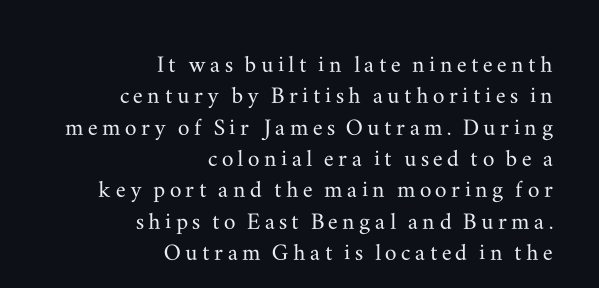
The image shows 29 px wide serif type, upright; set right-aligned, tight line spacing (1.08x), not underlined; medium stroke contrast and a small x-height.
